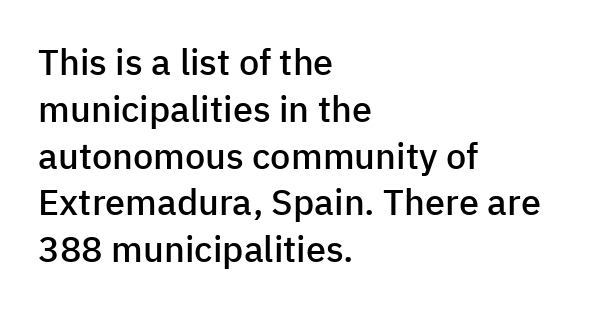
{"serif": "no", "italic": "no", "bold": "semi", "weight": "semibold", "width": "normal", "stroke_contrast": "low", "x_height": "medium", "monospaced": "no", "underline": "no", "align": "left", "line_spacing": "normal", "line_spacing_ratio": 1.3, "letter_spacing": "normal", "letter_spacing_em": 0.0, "glyph_px": 36}
